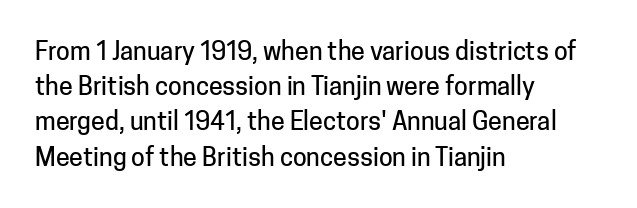
{"italic": "no", "underline": "no", "align": "left", "line_spacing": "normal", "line_spacing_ratio": 1.41, "letter_spacing": "normal", "letter_spacing_em": 0.0, "glyph_px": 25}
